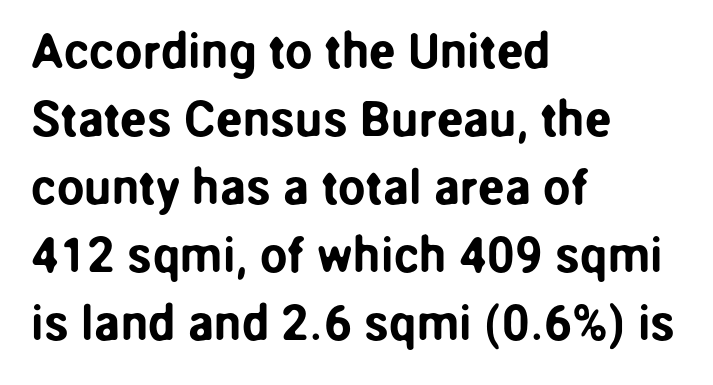
The image shows 49 px sans-serif type, upright; set left-aligned, normal line spacing (1.39x), normal letter spacing, not underlined; low stroke contrast and a medium x-height.
